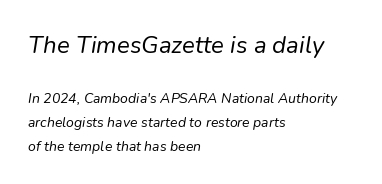
If you squint, the top block still reads clearly — it's the larger of the two. The letterforms sit at book weight or below. Glance below the letters and you will spot only blank space. Does extra space separate the letters? No, they use regular spacing. The leading is moderate, giving the passage an even texture.
